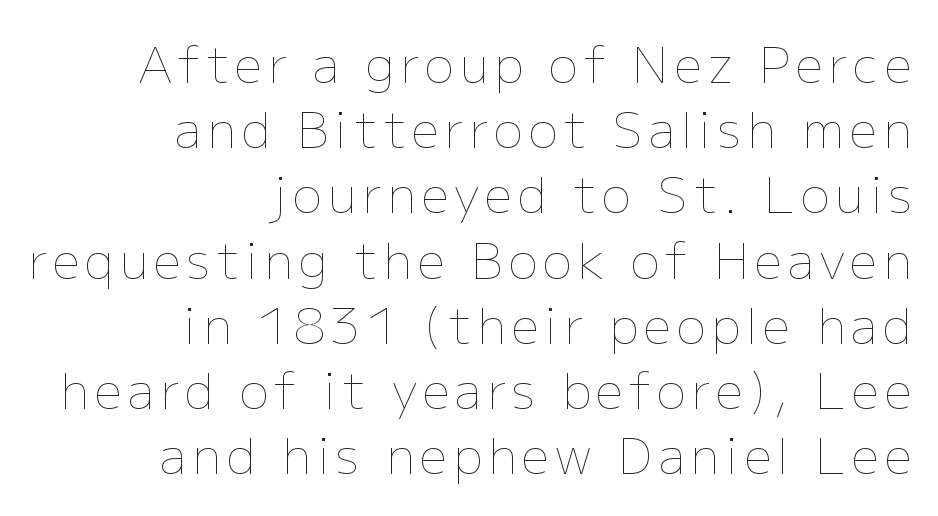
Q: Is the text bold? A: No.
Q: Is the text italic (slanted)? A: No, it is upright.
Q: Is the text underlined? A: No.
Q: How is the paragraph aligned? A: Right-aligned.
Q: Is the spacing between lines tight, normal or loose? A: Normal.
Q: Width (condensed, normal, or wide)? A: Normal.
Q: Stroke contrast? A: Low.
Q: x-height? A: Medium.
Q: Monospaced? A: No.
